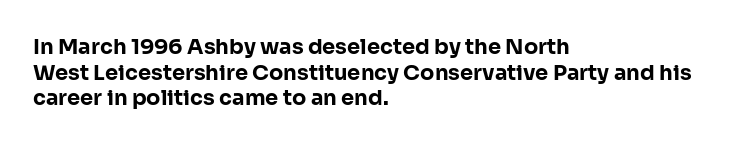
Is there any slant? The stems are plumb. The zone under the glyphs is completely vacant. Caption: bold face, heavy strokes. Each word holds together tightly as a unit, with standard inter-letter gaps. Does the copy run flush right? No — it runs flush left.
